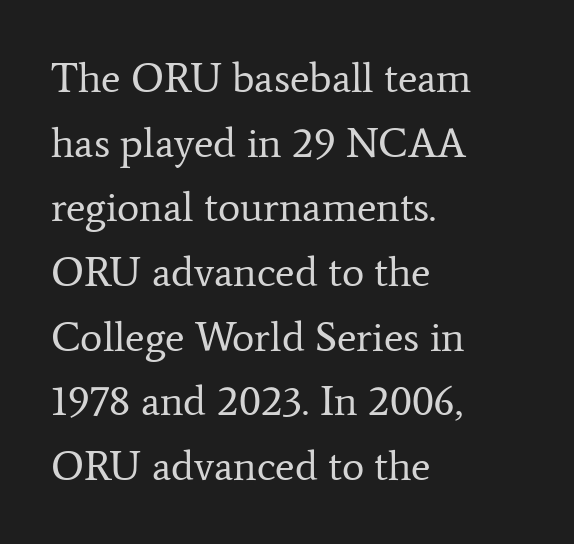
A quiet, ordinary-to-light weight characterises the typeface. Nobody touched the tracking dial on this one. Leading matches the norm, producing a regular column. Italic: no, the glyphs are upright roman. The space directly below the letters is spotless. Is this a sans? No — the strokes have serifs.
